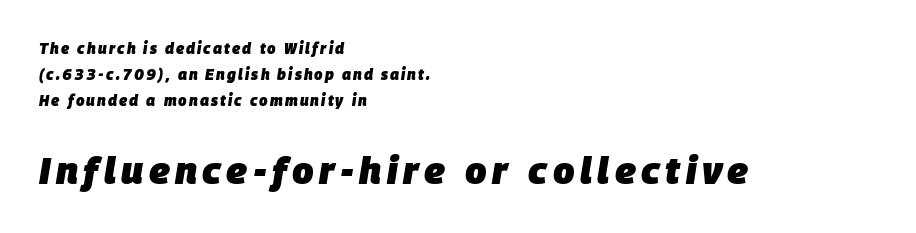
{"italic": "yes", "lean": "right", "slant_degrees": 9, "bold": "yes", "weight": "heavy", "width": "normal", "stroke_contrast": "low", "x_height": "large", "monospaced": "no", "underline": "no", "align": "left", "line_spacing_ratio": 1.73, "larger_block": "second", "size_ratio": 2.53, "glyph_px": 38}
